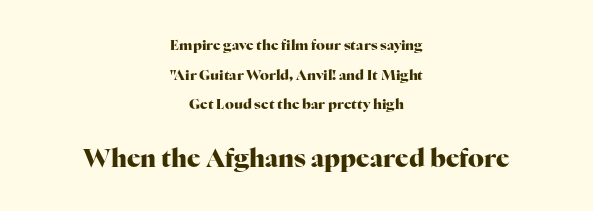
The image shows 25 px bold type, upright; set centered, loose line spacing (2.12x), normal letter spacing, not underlined; the second (bottom) block is 1.79x larger.
